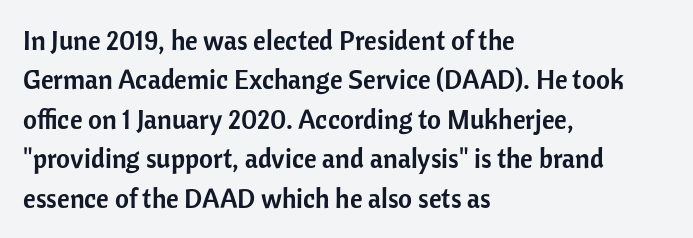
{"italic": "no", "underline": "no", "align": "left", "line_spacing": "normal", "line_spacing_ratio": 1.46, "letter_spacing": "normal", "letter_spacing_em": 0.0, "glyph_px": 27}
